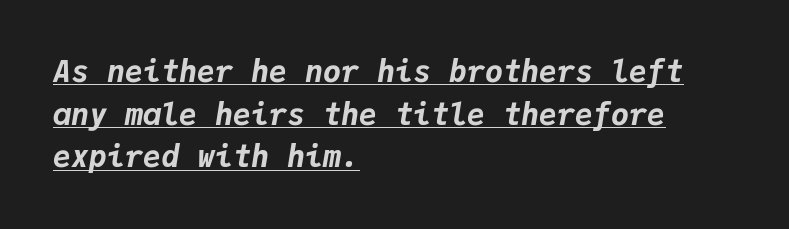
The image shows 30 px bold type, italic (leaning right), monospaced; set left-aligned, normal line spacing (1.42x), normal letter spacing, underlined; low stroke contrast and a medium x-height.
